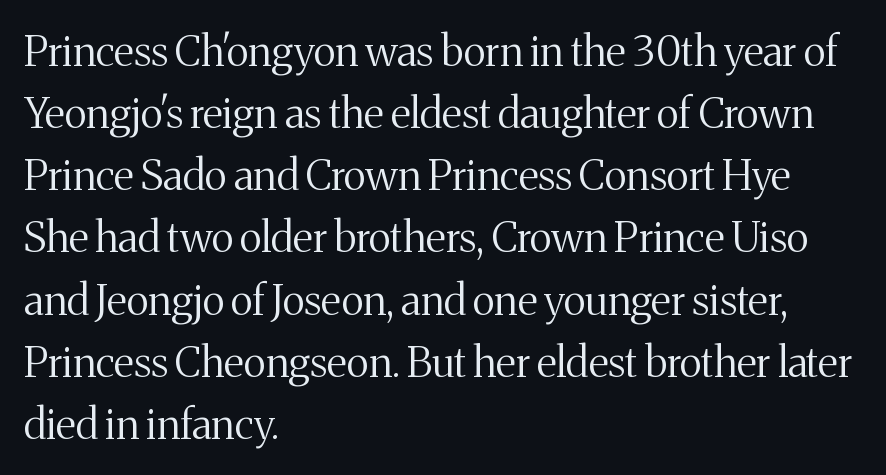
The image shows 42 px regular-weight serif type, upright; set left-aligned, normal line spacing (1.48x), normal letter spacing, not underlined; medium stroke contrast and a medium x-height.
